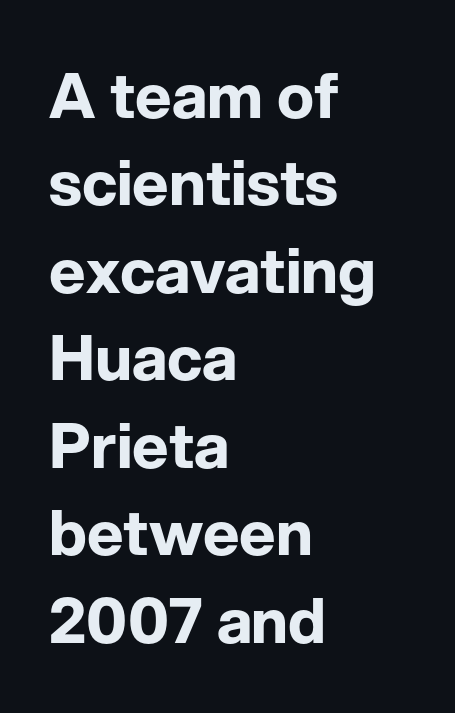
One glance says typical: line gaps are just what's usual. Italic? Not at all — the glyphs are vertical. The rendering uses natural spacing where letterforms have individual widths. Descenders hang freely into open space. Nope, no serifs anywhere on these letters. Letter spacing: default.
